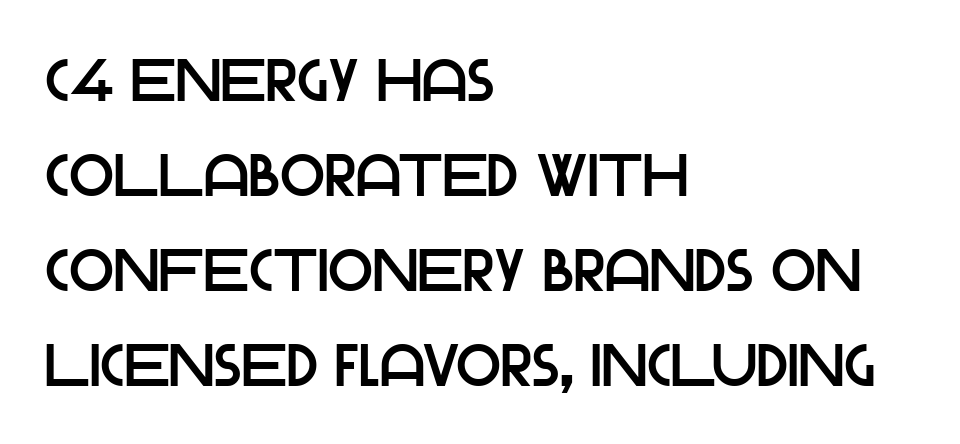
The image shows 59 px sans-serif type, upright; set left-aligned, normal line spacing (1.61x), normal letter spacing, not underlined; low stroke contrast and a large x-height.
